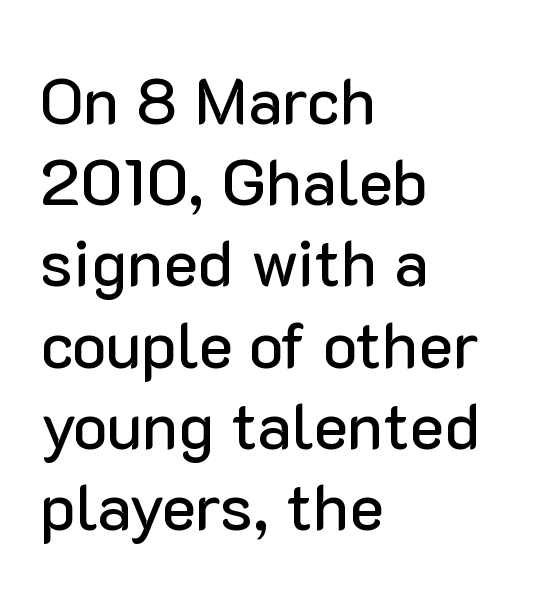
{"serif": "no", "italic": "no", "width": "normal", "stroke_contrast": "low", "x_height": "medium", "monospaced": "no", "underline": "no", "align": "left", "line_spacing": "normal", "line_spacing_ratio": 1.25, "letter_spacing": "normal", "letter_spacing_em": 0.0, "glyph_px": 65}
